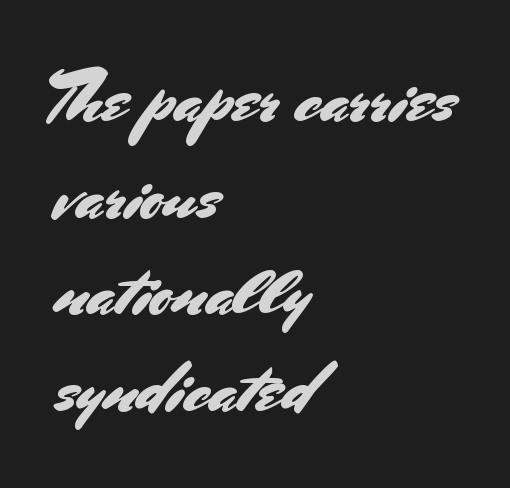
{"serif": "no", "width": "normal", "stroke_contrast": "medium", "x_height": "small", "monospaced": "no", "underline": "no", "align": "left", "line_spacing": "normal", "line_spacing_ratio": 1.36, "letter_spacing": "normal", "letter_spacing_em": 0.0, "glyph_px": 71}
